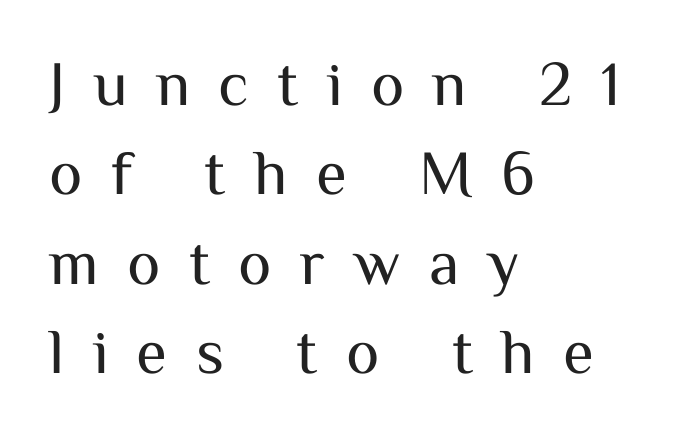
The font's upright variant was chosen for this text. Observe the absence of serifs on each vertical stroke in this sample. Leading: standard. The font sits on the lighter half of the weight spectrum, regular included. The face used here is proportionally spaced, like ordinary book or web type. Descenders hang freely into open space.
